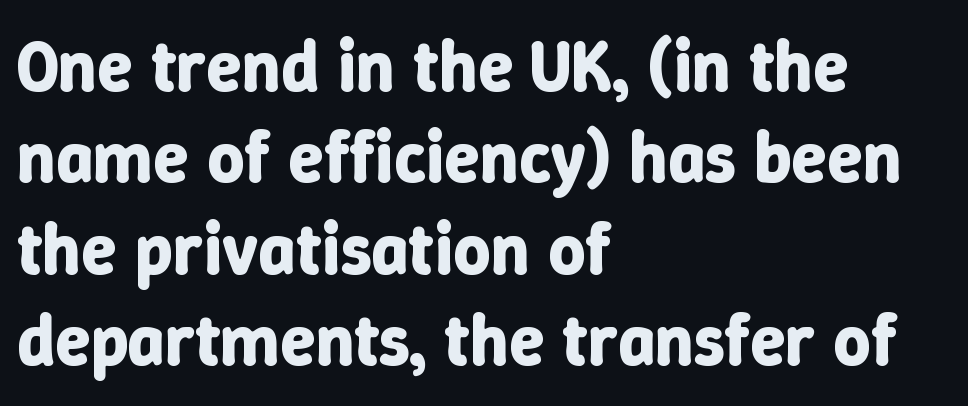
The image shows 72 px bold type, upright; set left-aligned, normal line spacing (1.27x), normal letter spacing, not underlined; low stroke contrast and a medium x-height.
